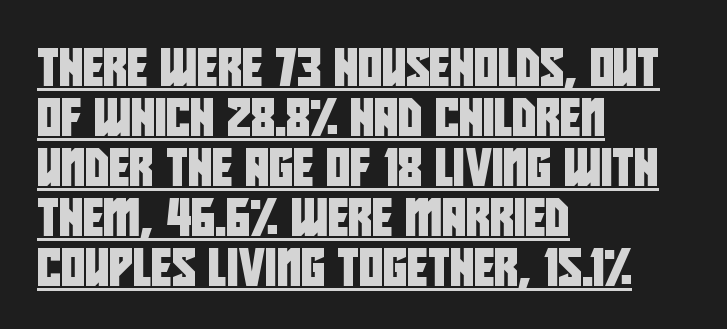
{"serif": "no", "width": "condensed", "stroke_contrast": "low", "x_height": "large", "monospaced": "no", "underline": "yes", "align": "left", "line_spacing": "normal", "line_spacing_ratio": 1.35, "letter_spacing": "normal", "letter_spacing_em": 0.0, "glyph_px": 37}
